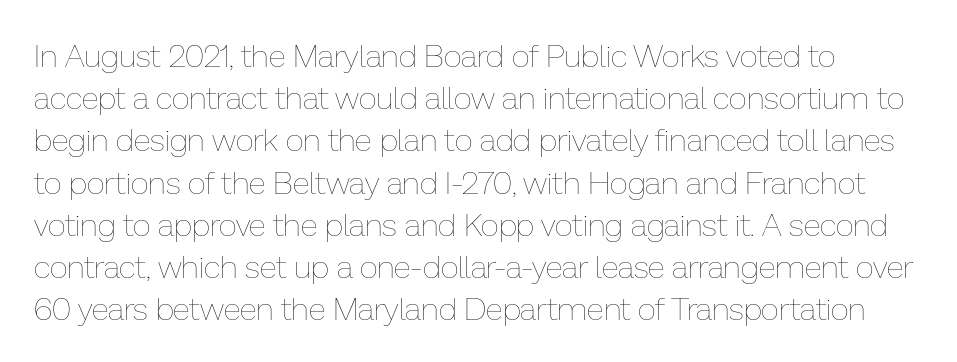
{"italic": "no", "bold": "no", "weight": "thin", "width": "normal", "stroke_contrast": "low", "x_height": "medium", "monospaced": "no", "underline": "no", "line_spacing": "normal", "line_spacing_ratio": 1.32, "letter_spacing": "normal", "letter_spacing_em": 0.0, "glyph_px": 32}
